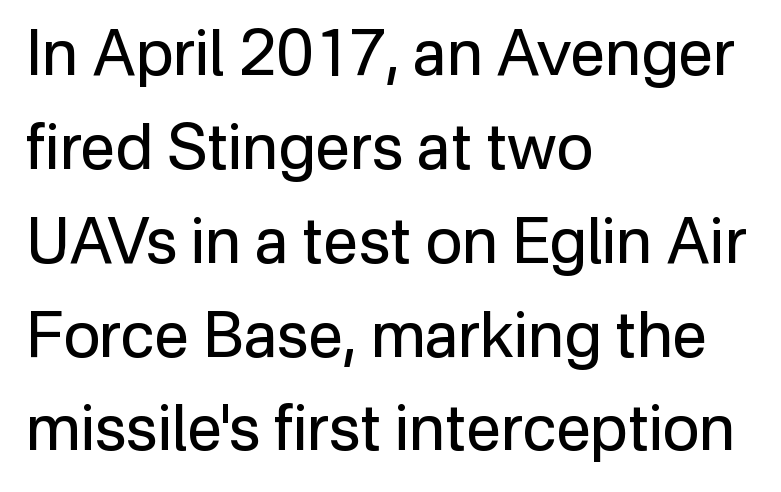
Q: Is the text bold? A: No.
Q: Is the text italic (slanted)? A: No, it is upright.
Q: Is the typeface a serif or a sans-serif typeface? A: Sans-serif.
Q: Is the text underlined? A: No.
Q: How is the paragraph aligned? A: Left-aligned.
Q: Is the spacing between letters normal or unusually wide? A: Normal.
Q: Is the spacing between lines tight, normal or loose? A: Normal.
Q: Width (condensed, normal, or wide)? A: Normal.
Q: Stroke contrast? A: Low.
Q: x-height? A: Medium.
Q: Monospaced? A: No.
